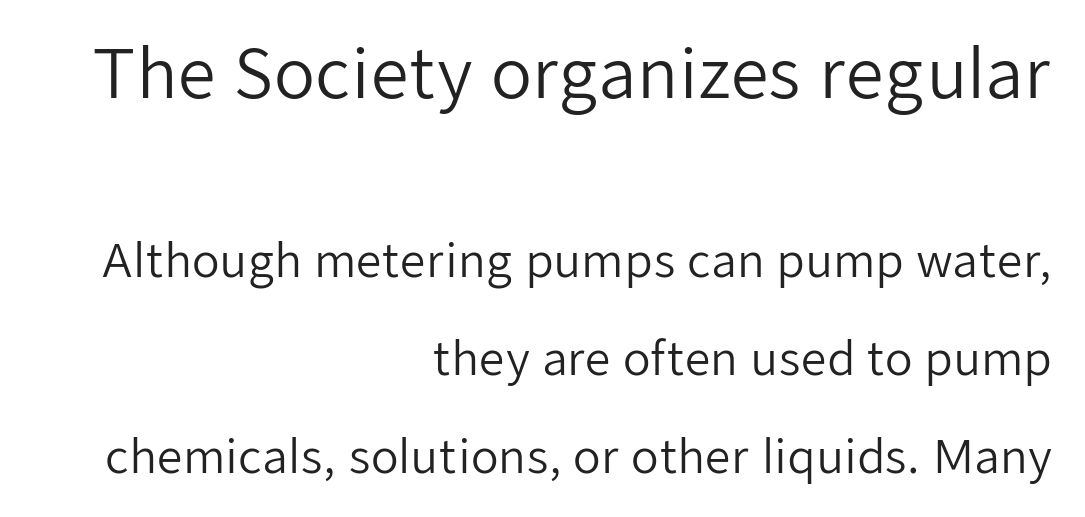
Larger block? The one above; the one below is distinctly smaller. Letter spacing: default. The strokes carry an ordinary text weight at most. Each row of text sits above clean, open space.
